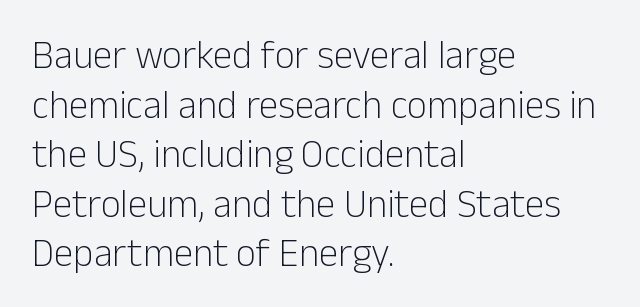
{"serif": "no", "italic": "no", "bold": "no", "weight": "light", "width": "normal", "stroke_contrast": "low", "x_height": "medium", "monospaced": "no", "underline": "no", "align": "left", "line_spacing": "normal", "line_spacing_ratio": 1.27, "letter_spacing": "normal", "letter_spacing_em": 0.0, "glyph_px": 39}
